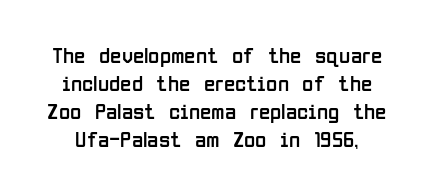
The image shows 23 px text type, upright; set line spacing 1.22x, normal letter spacing, not underlined.
